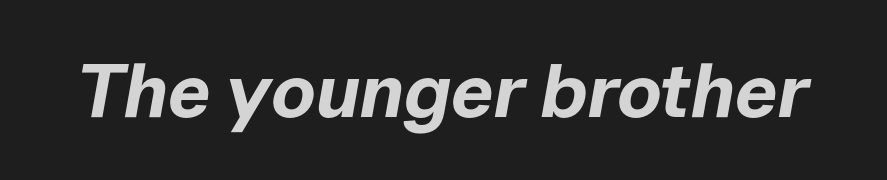
Q: Is the text bold? A: Yes.
Q: Is the text italic (slanted)? A: Yes, it leans right by about 10 degrees.
Q: Is the text underlined? A: No.
Q: Is the spacing between letters normal or unusually wide? A: Normal.
Q: Width (condensed, normal, or wide)? A: Normal.
Q: Stroke contrast? A: Low.
Q: x-height? A: Medium.
Q: Monospaced? A: No.
